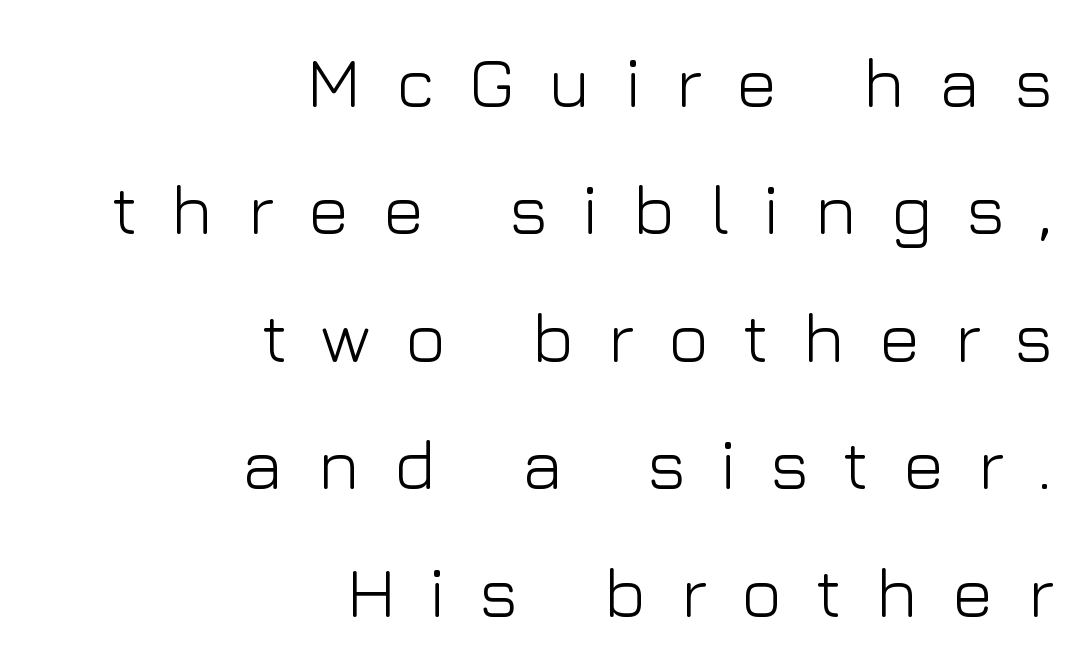
{"serif": "no", "italic": "no", "bold": "no", "weight": "light", "width": "normal", "stroke_contrast": "low", "x_height": "medium", "monospaced": "no", "underline": "no", "align": "right", "line_spacing_ratio": 1.82, "letter_spacing": "wide", "letter_spacing_em": 0.48, "glyph_px": 70}
